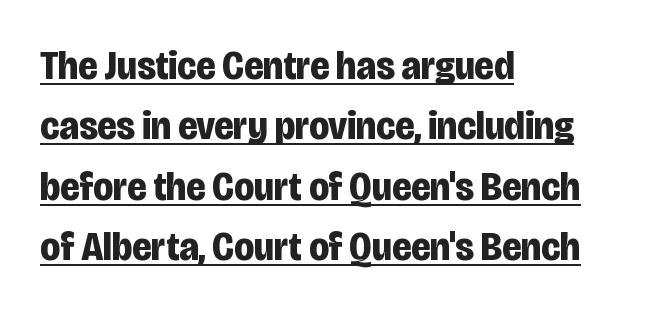
Q: Is the text bold? A: Yes.
Q: Is the text italic (slanted)? A: No, it is upright.
Q: Is the typeface a serif or a sans-serif typeface? A: Sans-serif.
Q: Is the text underlined? A: Yes.
Q: How is the paragraph aligned? A: Left-aligned.
Q: Is the spacing between letters normal or unusually wide? A: Normal.
Q: Is the spacing between lines tight, normal or loose? A: Normal.
Q: Width (condensed, normal, or wide)? A: Condensed.
Q: Stroke contrast? A: Low.
Q: x-height? A: Large.
Q: Monospaced? A: No.
